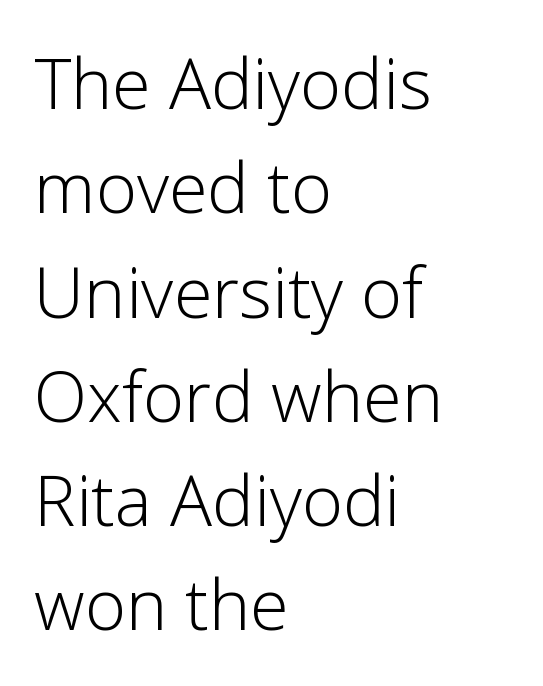
{"serif": "no", "italic": "no", "bold": "no", "weight": "light", "width": "normal", "stroke_contrast": "low", "x_height": "medium", "monospaced": "no", "underline": "no", "align": "left", "line_spacing": "normal", "line_spacing_ratio": 1.49, "letter_spacing": "normal", "letter_spacing_em": 0.0, "glyph_px": 70}
